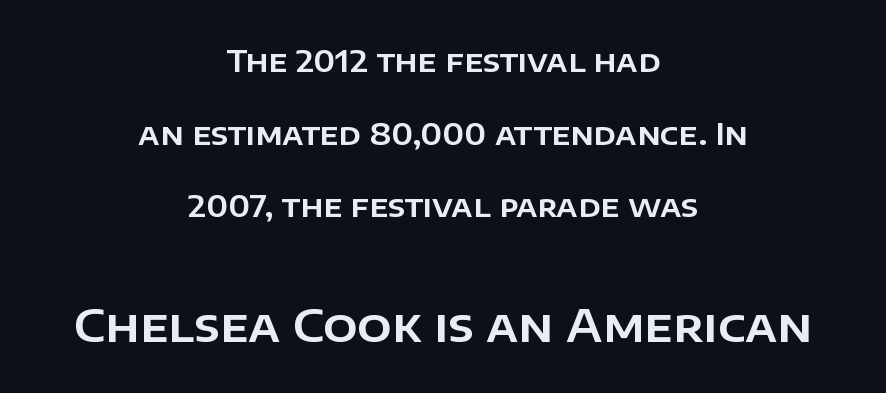
Q: Is the text italic (slanted)? A: No, it is upright.
Q: Is the typeface a serif or a sans-serif typeface? A: Sans-serif.
Q: Is the text underlined? A: No.
Q: How is the paragraph aligned? A: Centered.
Q: Is the spacing between letters normal or unusually wide? A: Normal.
Q: Is the spacing between lines tight, normal or loose? A: Loose.
Q: Which block of text is set in a larger size, the first (top) or the second (bottom)? A: The second (bottom) one.
Q: Width (condensed, normal, or wide)? A: Normal.
Q: Stroke contrast? A: Low.
Q: x-height? A: Large.
Q: Monospaced? A: No.
